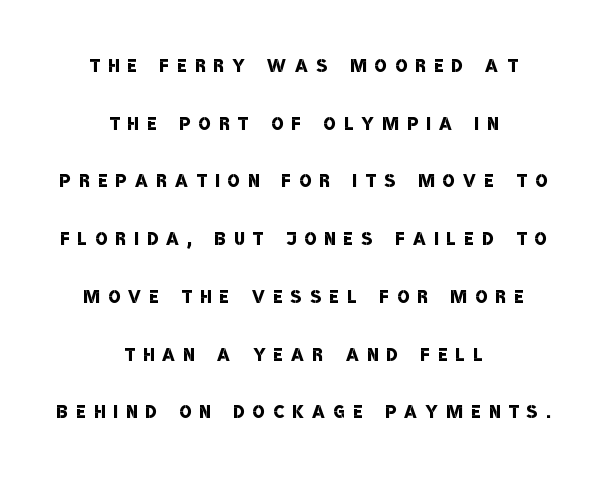
Semibold letterforms, between regular and bold. Tracking value appears strongly positive — letters spread wide. The designer dialed line spacing up above the default. Nobody drew a line under any word here. Is the block centered? Yes — each line is placed symmetrically about the middle.
